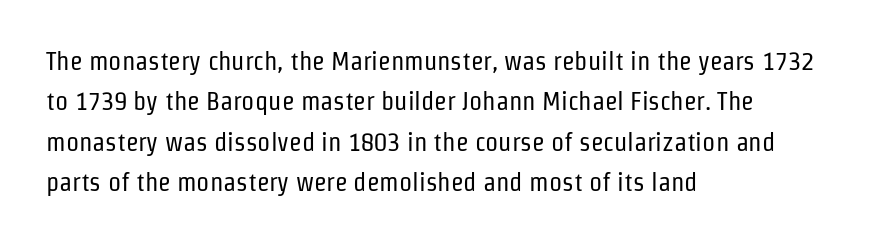
Q: Is the text bold? A: No.
Q: Is the text italic (slanted)? A: No, it is upright.
Q: Is the text underlined? A: No.
Q: How is the paragraph aligned? A: Left-aligned.
Q: Is the spacing between letters normal or unusually wide? A: Normal.
Q: Is the spacing between lines tight, normal or loose? A: Normal.
